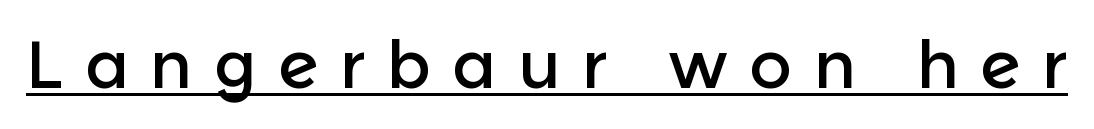
Q: Is the text italic (slanted)? A: No, it is upright.
Q: Is the typeface a serif or a sans-serif typeface? A: Sans-serif.
Q: Is the text underlined? A: Yes.
Q: Is the spacing between letters normal or unusually wide? A: Unusually wide.
Q: Width (condensed, normal, or wide)? A: Normal.
Q: x-height? A: Medium.
Q: Monospaced? A: No.
